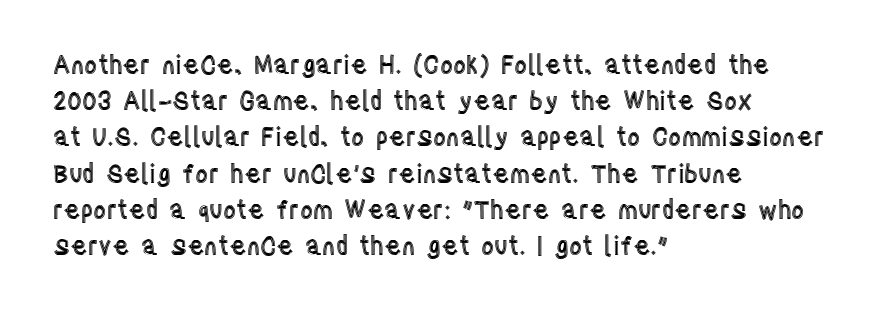
The image shows 25 px text type, upright; set left-aligned, normal line spacing (1.45x), normal letter spacing, not underlined.
